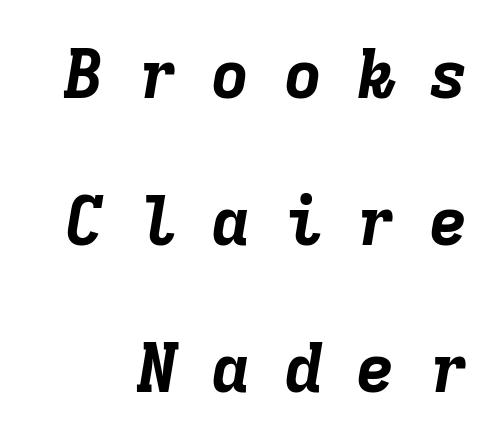
{"italic": "yes", "lean": "right", "slant_degrees": 9, "bold": "yes", "weight": "bold", "width": "normal", "stroke_contrast": "low", "x_height": "medium", "monospaced": "yes", "underline": "no", "line_spacing": "loose", "line_spacing_ratio": 2.16, "letter_spacing": "wide", "letter_spacing_em": 0.47, "glyph_px": 68}
